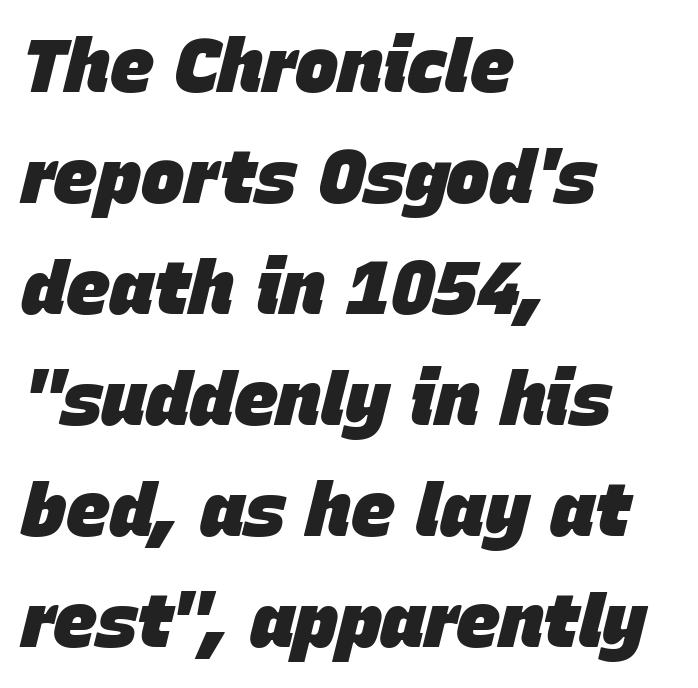
Vertical spacing — default. The rendering applies a slant to the glyphs. No word sits above an underline. Does extra space separate the letters? No, they use regular spacing. Alignment: flush left. Strong, thick strokes mark this as bold type.
